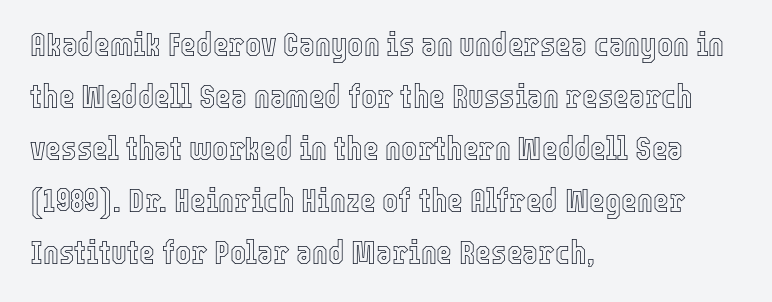
Interline gaps are of average width in this sample. This sample has the flowing, uneven cadence of proportional lettering. In terms of posture, this sample is upright. Nobody drew a line under any word here. Does the copy run flush right? No — it runs flush left.
